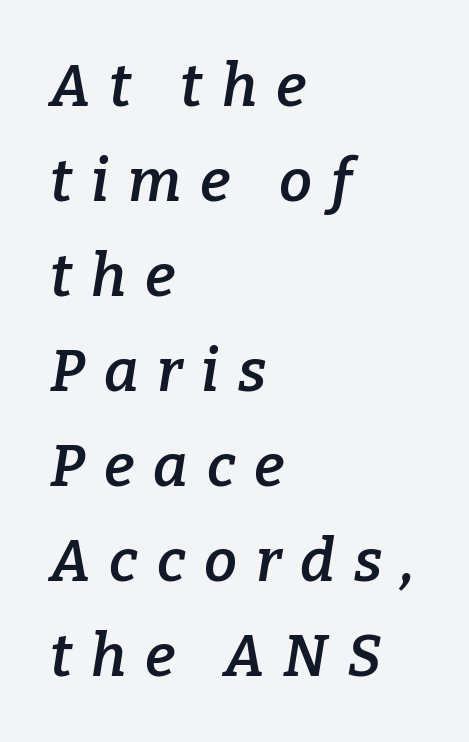
{"serif": "yes", "italic": "yes", "lean": "right", "slant_degrees": 9, "bold": "semi", "weight": "semibold", "width": "normal", "stroke_contrast": "low", "x_height": "medium", "monospaced": "no", "underline": "no", "align": "left", "line_spacing": "normal", "line_spacing_ratio": 1.61, "letter_spacing": "wide", "letter_spacing_em": 0.32, "glyph_px": 59}
